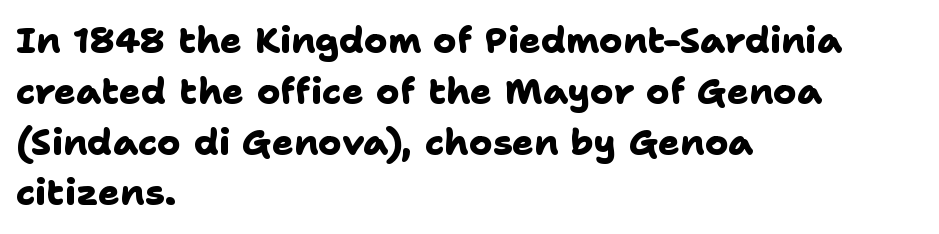
{"serif": "no", "bold": "yes", "weight": "heavy", "width": "normal", "stroke_contrast": "low", "x_height": "medium", "monospaced": "no", "underline": "no", "align": "left", "line_spacing": "normal", "line_spacing_ratio": 1.41, "letter_spacing": "normal", "letter_spacing_em": 0.0, "glyph_px": 36}
